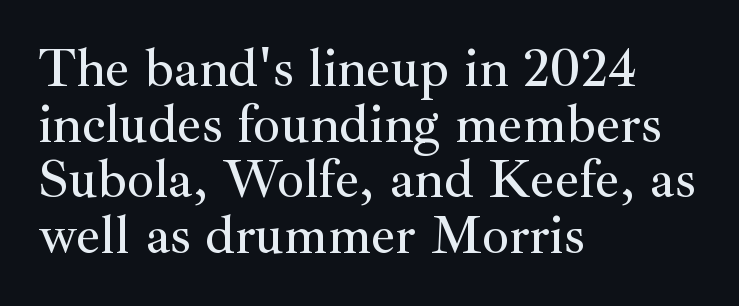
The image shows 54 px serif type, upright; set left-aligned, tight line spacing (1.03x), normal letter spacing, not underlined; medium stroke contrast and a small x-height.
